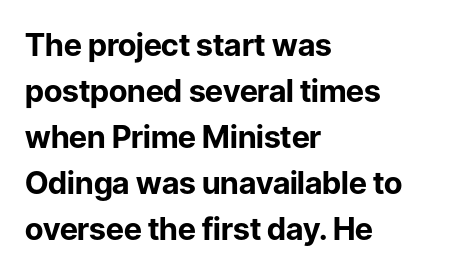
The image shows 31 px bold sans-serif type, upright; set left-aligned, normal line spacing (1.48x), normal letter spacing, not underlined; low stroke contrast and a medium x-height.
